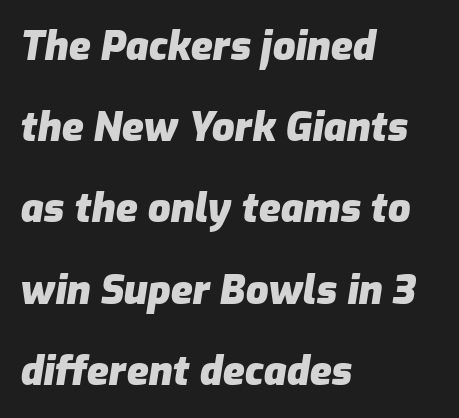
Q: Is the text bold? A: Yes.
Q: Is the text italic (slanted)? A: Yes, it leans right by about 9 degrees.
Q: Is the text underlined? A: No.
Q: How is the paragraph aligned? A: Left-aligned.
Q: Is the spacing between letters normal or unusually wide? A: Normal.
Q: Is the spacing between lines tight, normal or loose? A: Loose.
Q: Width (condensed, normal, or wide)? A: Normal.
Q: Stroke contrast? A: Low.
Q: x-height? A: Medium.
Q: Monospaced? A: No.
